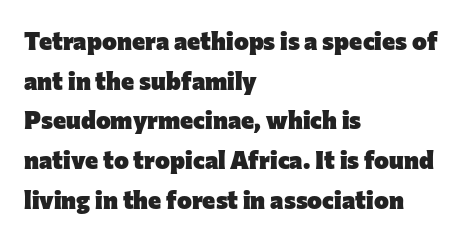
The image shows 25 px bold type, upright; set left-aligned, normal line spacing (1.59x), normal letter spacing, not underlined.
